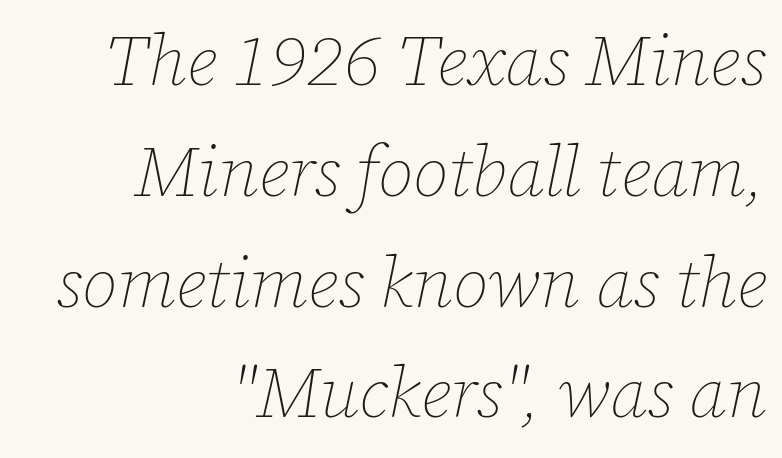
Q: Is the text bold? A: No.
Q: Is the text italic (slanted)? A: Yes, it leans right by about 12 degrees.
Q: Is the text underlined? A: No.
Q: How is the paragraph aligned? A: Right-aligned.
Q: Is the spacing between letters normal or unusually wide? A: Normal.
Q: Is the spacing between lines tight, normal or loose? A: Normal.
Q: Width (condensed, normal, or wide)? A: Normal.
Q: Stroke contrast? A: Low.
Q: x-height? A: Medium.
Q: Monospaced? A: No.
